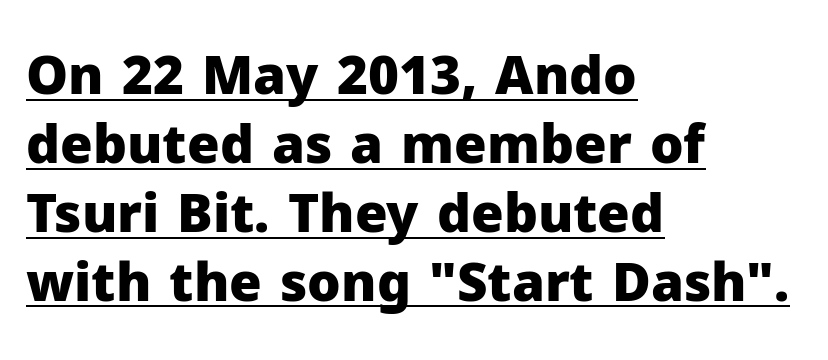
{"serif": "no", "italic": "no", "bold": "yes", "weight": "heavy", "width": "normal", "stroke_contrast": "low", "x_height": "medium", "monospaced": "no", "underline": "yes", "align": "left", "line_spacing": "normal", "line_spacing_ratio": 1.3, "letter_spacing": "normal", "letter_spacing_em": 0.0, "glyph_px": 53}
